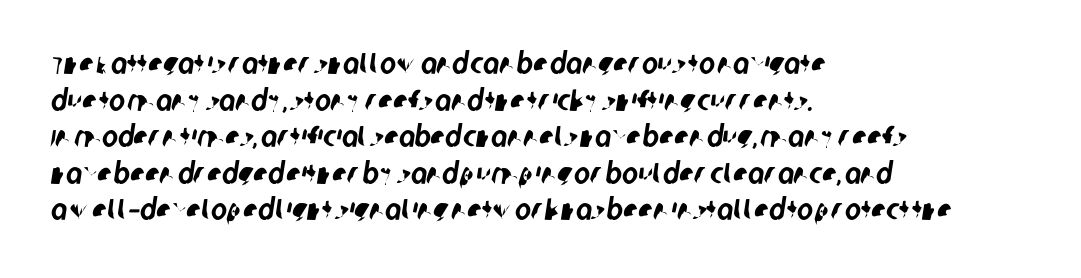
The image shows 30 px condensed sans-serif type; set left-aligned, line spacing 1.22x, normal letter spacing, not underlined; low stroke contrast and a large x-height.
